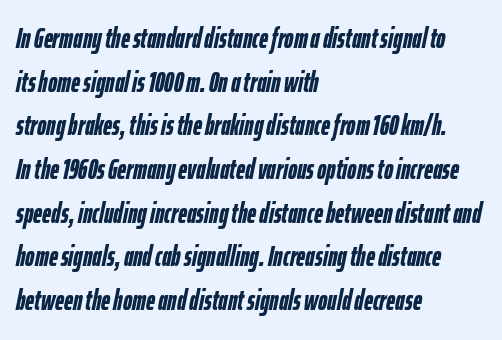
Q: Is the text bold? A: Yes.
Q: Is the text italic (slanted)? A: Yes, it leans right by about 12 degrees.
Q: Is the text underlined? A: No.
Q: How is the paragraph aligned? A: Left-aligned.
Q: Is the spacing between letters normal or unusually wide? A: Normal.
Q: Is the spacing between lines tight, normal or loose? A: Normal.
Q: Width (condensed, normal, or wide)? A: Condensed.
Q: Stroke contrast? A: Low.
Q: x-height? A: Medium.
Q: Monospaced? A: No.
